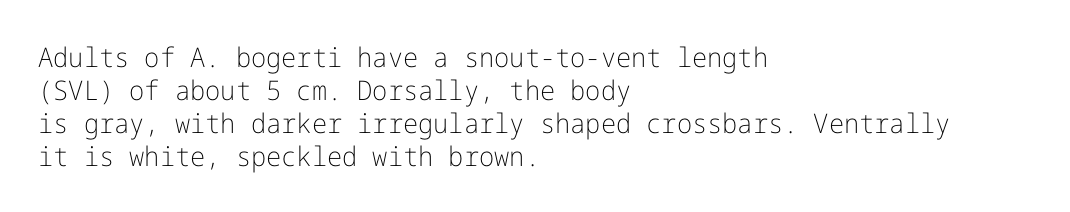
{"italic": "no", "bold": "no", "underline": "no", "align": "left", "line_spacing_ratio": 1.22, "letter_spacing": "normal", "letter_spacing_em": 0.0, "glyph_px": 27}
